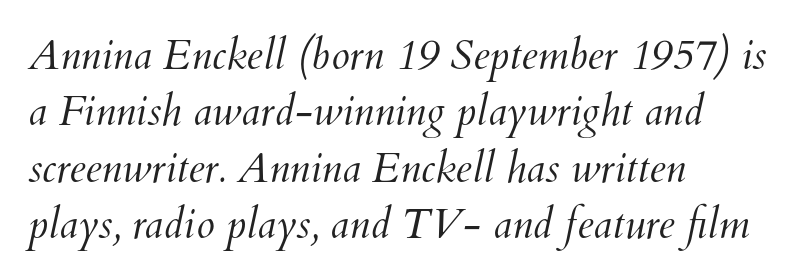
The image shows 42 px light type; set left-aligned, normal line spacing (1.34x), normal letter spacing, not underlined; medium stroke contrast and a small x-height.
